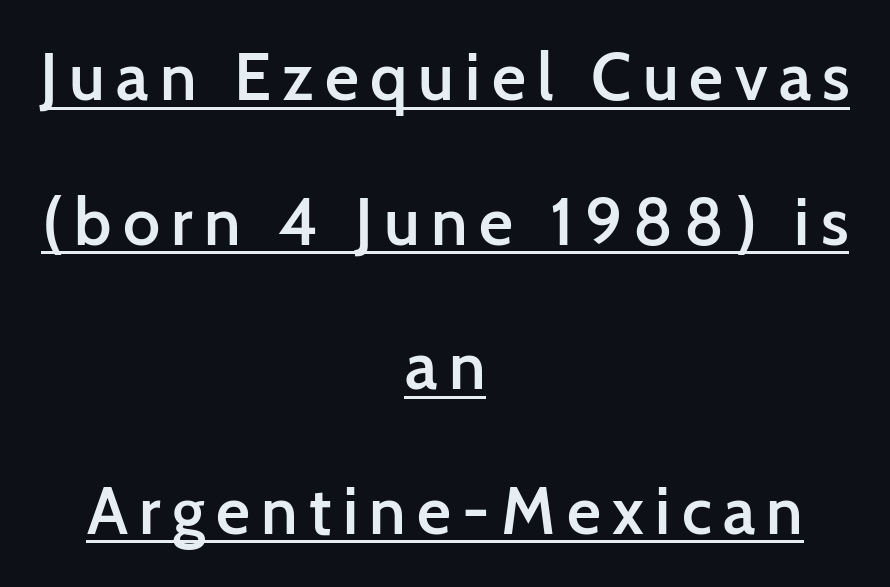
The words here are underlined. No feet cap the strokes, marking this as sans-serif type. Upright lettering throughout. Layout note: lines centered.
